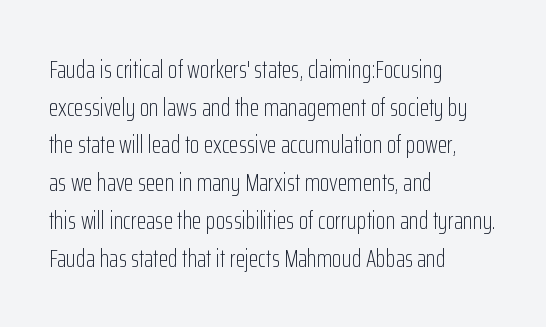
The face used here is rendered with its standard letterfit. Just letters on the line, the space beneath them empty. Caption: face not bold, strokes unweighted. Line spacing here is normal.
